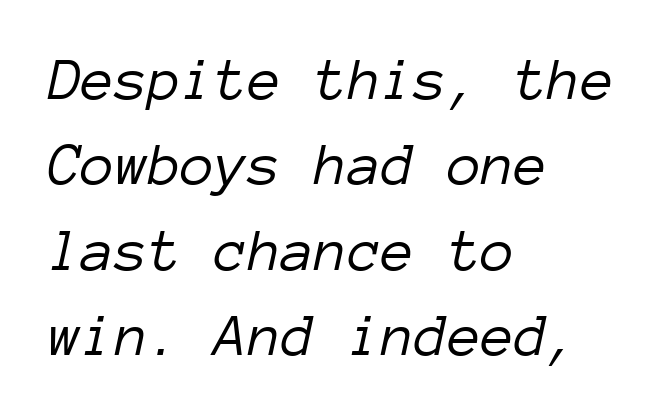
Q: Is the text bold? A: No.
Q: Is the text italic (slanted)? A: Yes, it leans right by about 12 degrees.
Q: Is the text underlined? A: No.
Q: How is the paragraph aligned? A: Left-aligned.
Q: Is the spacing between letters normal or unusually wide? A: Normal.
Q: Is the spacing between lines tight, normal or loose? A: Normal.
Q: Width (condensed, normal, or wide)? A: Normal.
Q: Stroke contrast? A: Low.
Q: x-height? A: Medium.
Q: Monospaced? A: Yes.
